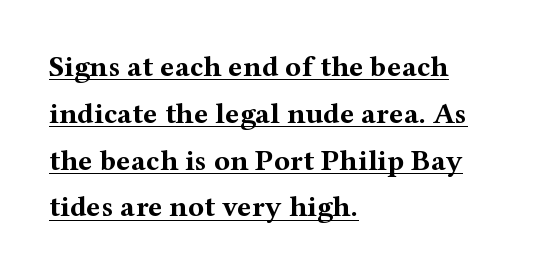
{"serif": "yes", "italic": "no", "bold": "yes", "weight": "bold", "width": "wide", "stroke_contrast": "medium", "x_height": "medium", "monospaced": "no", "underline": "yes", "align": "left", "line_spacing": "normal", "line_spacing_ratio": 1.56, "letter_spacing": "normal", "letter_spacing_em": 0.0, "glyph_px": 30}
